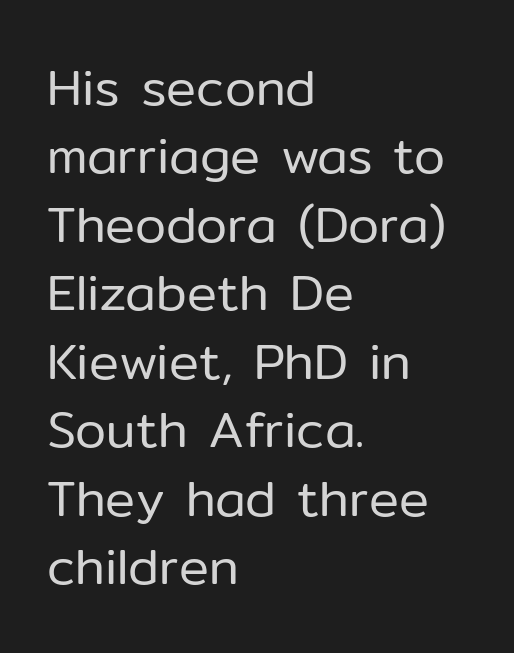
The image shows 50 px regular-weight sans-serif type, upright; set left-aligned, normal line spacing (1.37x), normal letter spacing, not underlined; low stroke contrast and a medium x-height.
